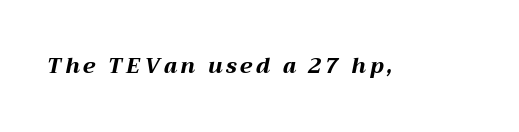
Italic? Definitely — the glyphs are oblique. A dark, heavy texture on the line: the type is bold. Clear beneath every line of the passage.
